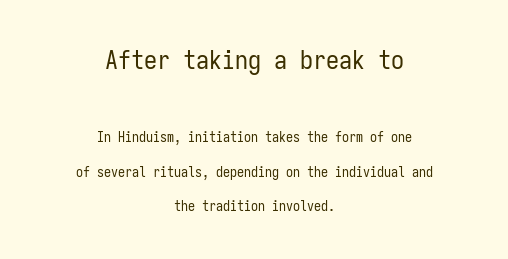
The image shows 26 px text type, upright; set centered, loose line spacing (2.47x), normal letter spacing, not underlined; the first (top) block is 1.86x larger.
